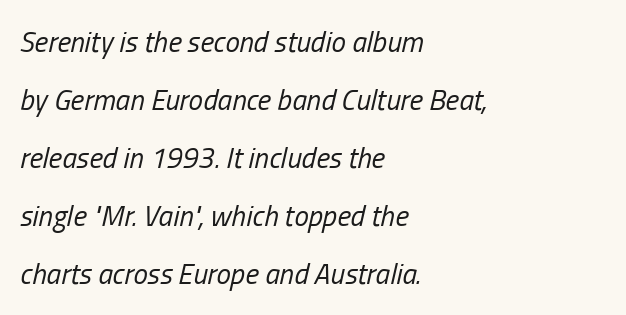
Q: Is the text bold? A: No.
Q: Is the text italic (slanted)? A: Yes, it leans right by about 13 degrees.
Q: Is the text underlined? A: No.
Q: How is the paragraph aligned? A: Left-aligned.
Q: Is the spacing between letters normal or unusually wide? A: Normal.
Q: Is the spacing between lines tight, normal or loose? A: Loose.
Q: Width (condensed, normal, or wide)? A: Condensed.
Q: Stroke contrast? A: Low.
Q: x-height? A: Medium.
Q: Monospaced? A: No.
